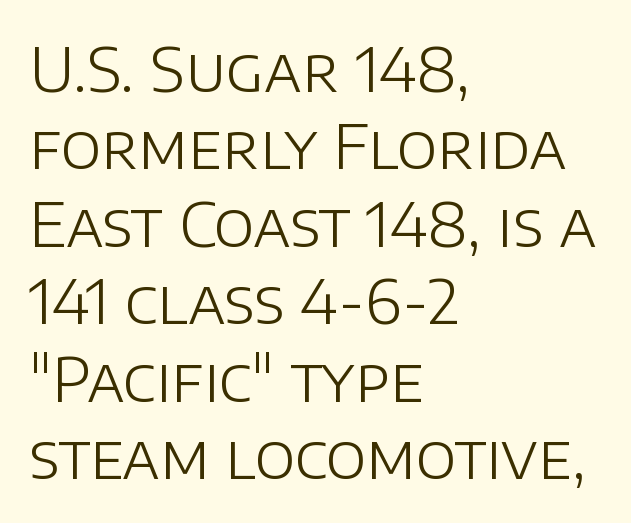
This sample uses plain, unmodified letter spacing. Font category for this specimen: sans-serif. The lines sit at an ordinary, default distance from one another. The weight would be labelled regular, book, light, or lighter still.
